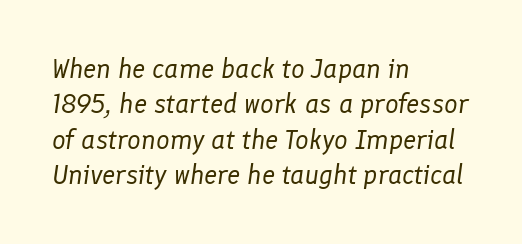
Q: Is the text bold? A: No.
Q: Is the text italic (slanted)? A: Yes, it leans right by about 8 degrees.
Q: Is the text underlined? A: No.
Q: How is the paragraph aligned? A: Left-aligned.
Q: Is the spacing between letters normal or unusually wide? A: Normal.
Q: Is the spacing between lines tight, normal or loose? A: Normal.
